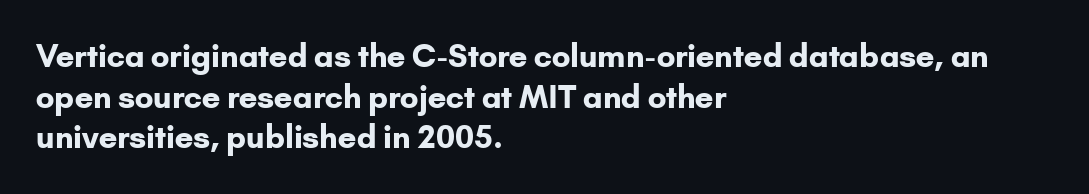
The image shows 31 px bold sans-serif type, upright; set left-aligned, normal line spacing (1.31x), normal letter spacing, not underlined; low stroke contrast and a small x-height.
